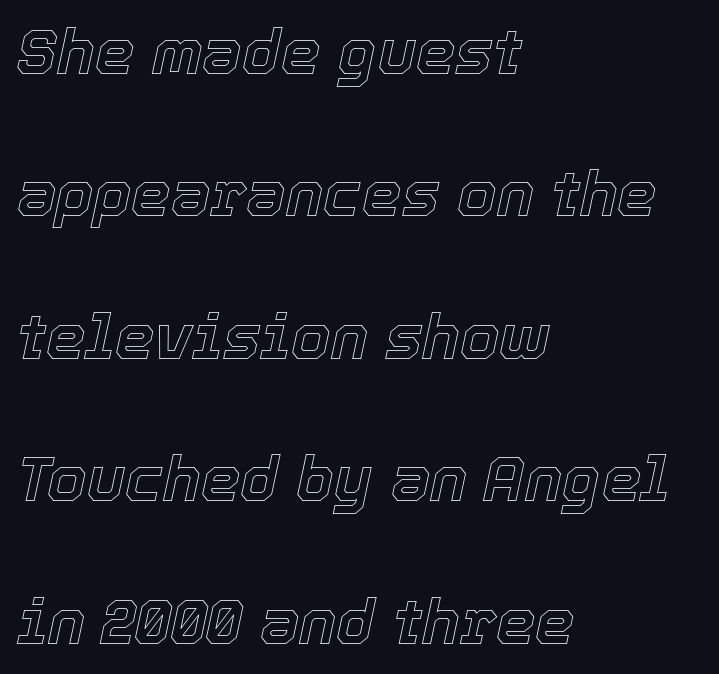
Compared with ordinary roman type, these characters are visibly tilted. Alignment: flush left. Each letter keeps its own natural width here, so spacing adapts to shape. The passage shown stacks its lines with a broad gap.
